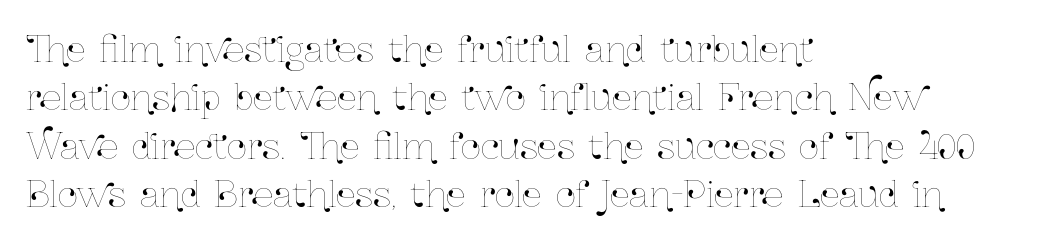
Q: Is the text italic (slanted)? A: No, it is upright.
Q: Is the text underlined? A: No.
Q: How is the paragraph aligned? A: Left-aligned.
Q: Is the spacing between letters normal or unusually wide? A: Normal.
Q: Is the spacing between lines tight, normal or loose? A: Normal.
Q: Width (condensed, normal, or wide)? A: Condensed.
Q: Stroke contrast? A: Low.
Q: x-height? A: Medium.
Q: Monospaced? A: No.
